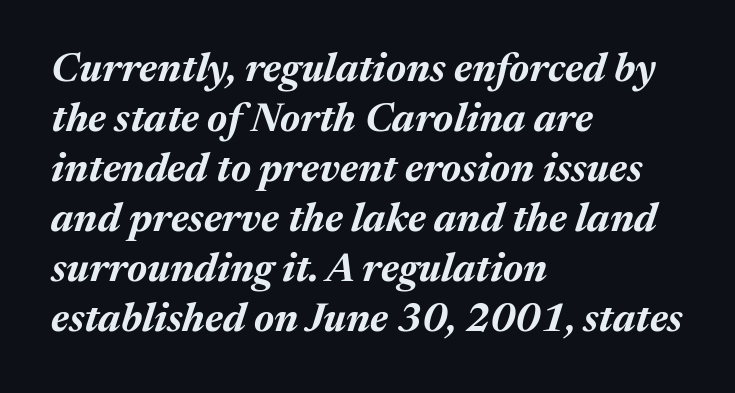
Q: Is the text bold? A: Yes.
Q: Is the text italic (slanted)? A: Yes, it leans right by about 17 degrees.
Q: Is the text underlined? A: No.
Q: How is the paragraph aligned? A: Left-aligned.
Q: Is the spacing between letters normal or unusually wide? A: Normal.
Q: Is the spacing between lines tight, normal or loose? A: Normal.
Q: Width (condensed, normal, or wide)? A: Normal.
Q: Stroke contrast? A: Medium.
Q: x-height? A: Medium.
Q: Monospaced? A: No.
